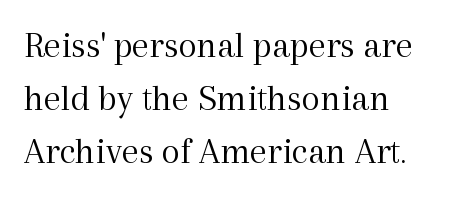
The specimen omits any rule beneath the text block's lines. Here the designer chose a conventional face with non-uniform glyph widths. A serif font was chosen for this passage. The typeface has the unassuming heft of standard copy or less. Each new line begins a customary step beneath the previous one.
